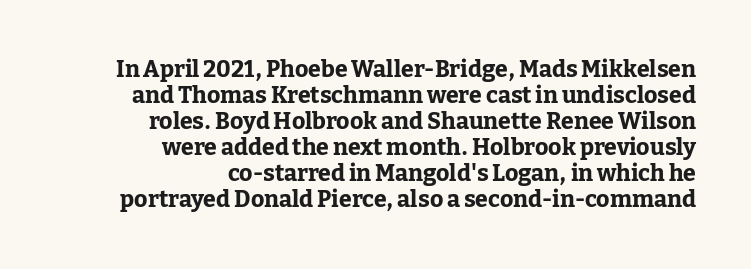
Caption: standard tracking, unaltered. Rule under the text: the space is simply empty. These lines are set flush right with a ragged left edge. The passage shown stacks its lines with hardly any gap. Do the letters lean? They stand straight. Emphasis by weight is at full strength: bold.
